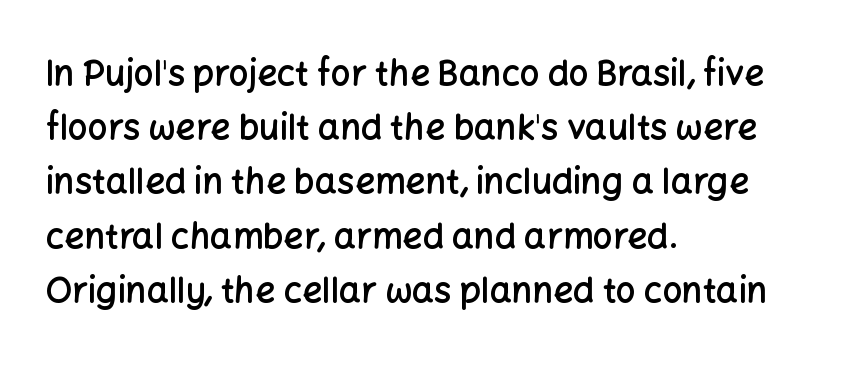
The image shows 35 px semibold sans-serif type, upright; set left-aligned, normal line spacing (1.55x), normal letter spacing, not underlined; low stroke contrast and a medium x-height.
